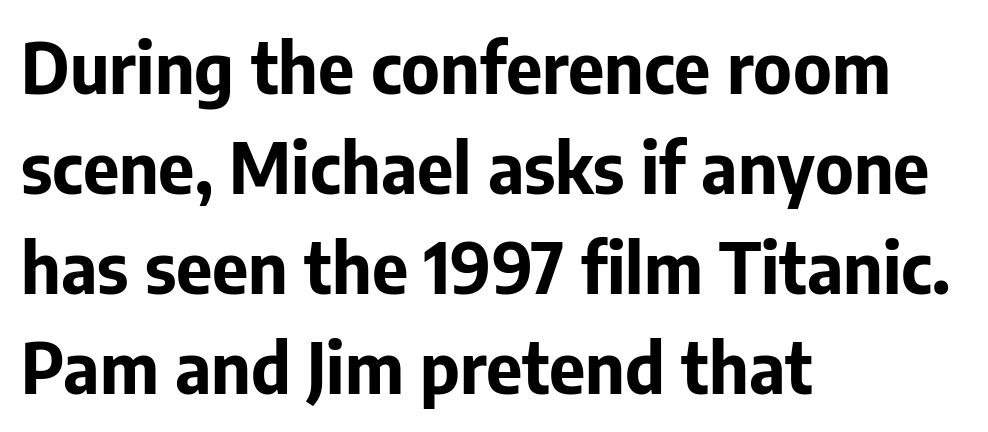
Here the designer chose a conventional face with non-uniform glyph widths. The sample has been set heavy, in full bold. Notice how descenders clear the ascenders below comfortably — that's standard leading. A typesetter would mark this as roman, not italic.
